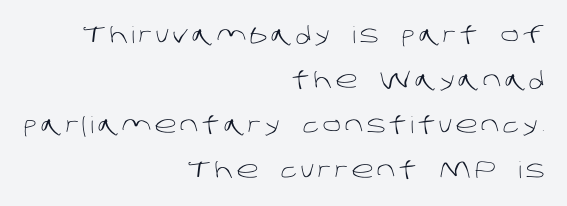
The image shows 23 px text type; set right-aligned, loose line spacing (1.96x), not underlined.
